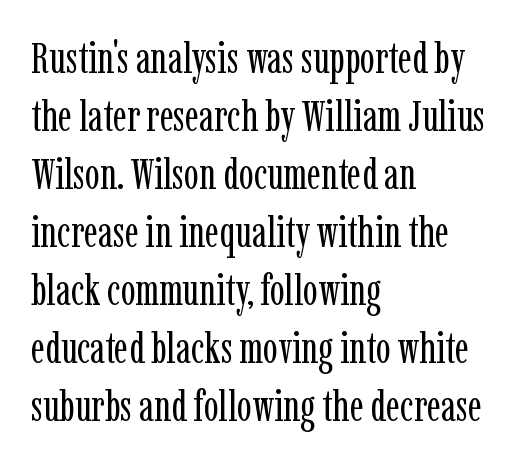
Q: Is the text bold? A: No.
Q: Is the text italic (slanted)? A: No, it is upright.
Q: Is the typeface a serif or a sans-serif typeface? A: Serif.
Q: Is the text underlined? A: No.
Q: How is the paragraph aligned? A: Left-aligned.
Q: Is the spacing between letters normal or unusually wide? A: Normal.
Q: Is the spacing between lines tight, normal or loose? A: Normal.
Q: Width (condensed, normal, or wide)? A: Condensed.
Q: Stroke contrast? A: Low.
Q: x-height? A: Medium.
Q: Monospaced? A: No.
